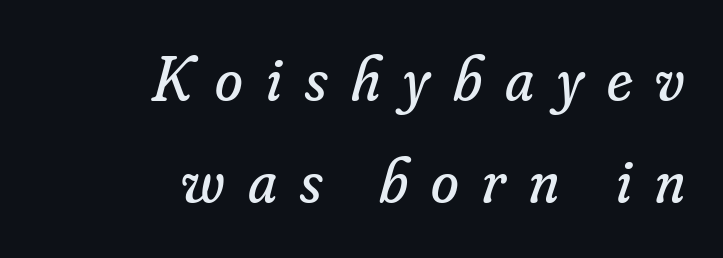
The image shows 63 px regular-weight serif type, italic (leaning right); set right-aligned, normal line spacing (1.62x), unusually wide letter spacing (+0.37 em), not underlined; low stroke contrast and a small x-height.
